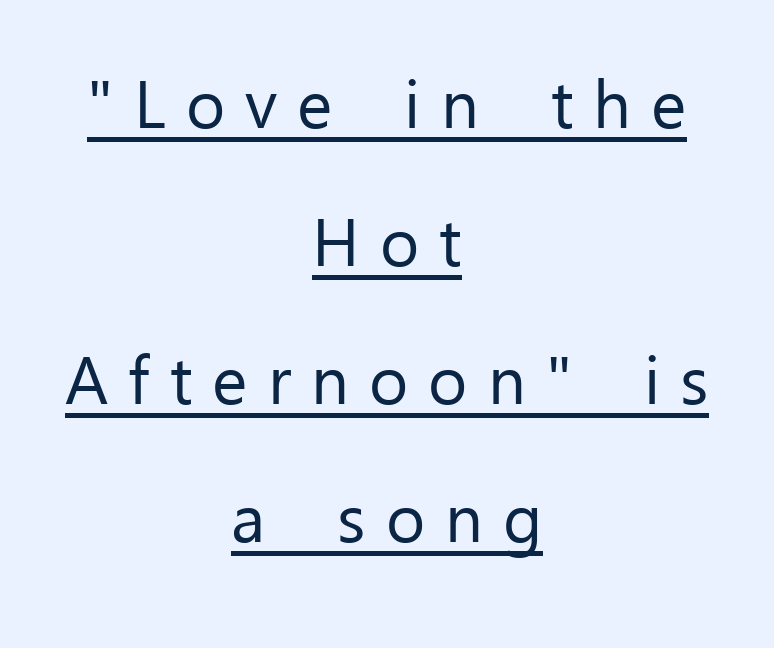
{"serif": "no", "italic": "no", "bold": "no", "weight": "regular", "width": "normal", "stroke_contrast": "low", "x_height": "medium", "monospaced": "no", "underline": "yes", "align": "center", "line_spacing": "loose", "line_spacing_ratio": 2.06, "letter_spacing": "wide", "letter_spacing_em": 0.3, "glyph_px": 67}
